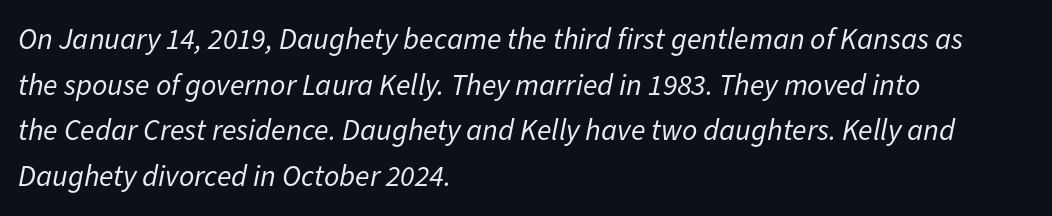
The image shows 30 px regular-weight type, italic (leaning right); set left-aligned, normal line spacing (1.52x), normal letter spacing, not underlined; low stroke contrast and a medium x-height.
